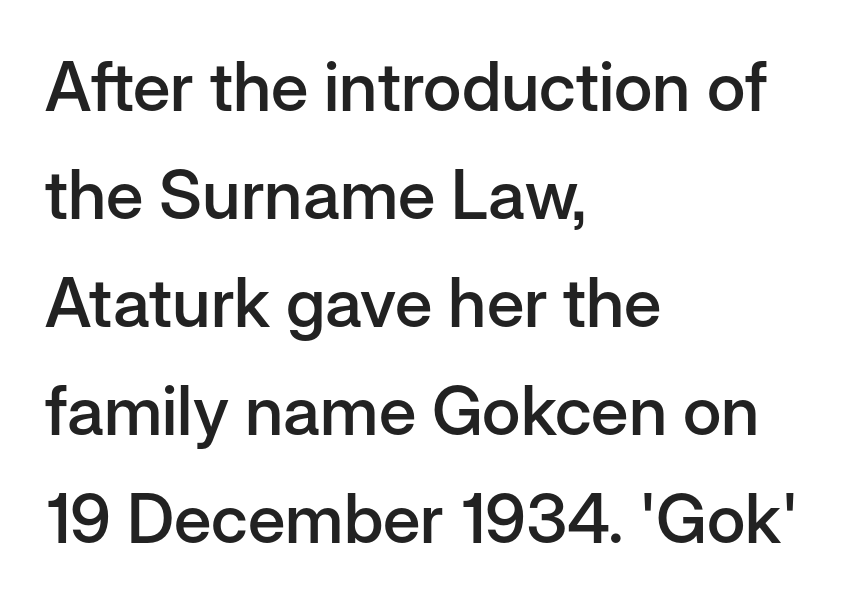
The image shows 68 px semibold sans-serif type, upright; set left-aligned, normal line spacing (1.59x), normal letter spacing, not underlined; low stroke contrast and a medium x-height.
